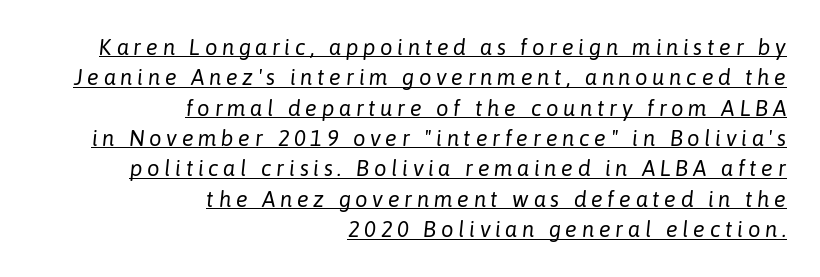
The image shows 22 px text type, italic (leaning right); set right-aligned, normal line spacing (1.38x), unusually wide letter spacing (+0.21 em), underlined.
